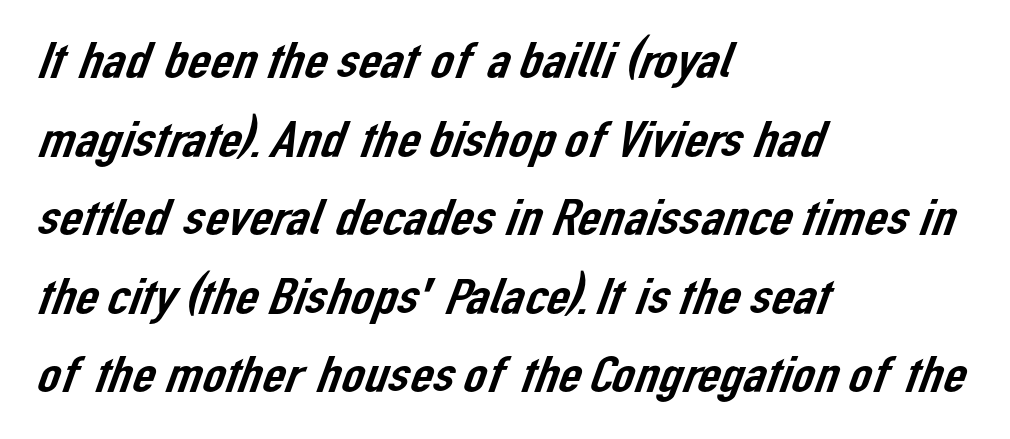
Q: Is the typeface a serif or a sans-serif typeface? A: Sans-serif.
Q: Is the text underlined? A: No.
Q: How is the paragraph aligned? A: Left-aligned.
Q: Is the spacing between letters normal or unusually wide? A: Normal.
Q: Is the spacing between lines tight, normal or loose? A: Normal.
Q: Width (condensed, normal, or wide)? A: Normal.
Q: Stroke contrast? A: Low.
Q: x-height? A: Medium.
Q: Monospaced? A: No.
